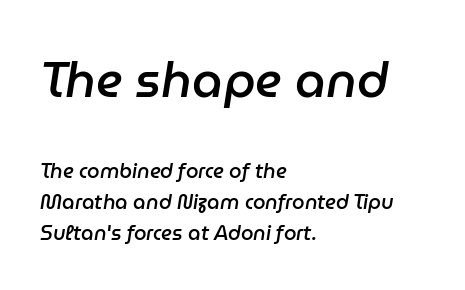
The passage shown is typed in a proportional face where columns would drift. Typesetter's note — upper block bumped up in size, lower block left smaller. Slightly chunky letters — semibold, I'd say, not full bold. Successive baselines arrive at the customary interval. The text carries the slant typical of an italic or oblique font. Underline: absent.
